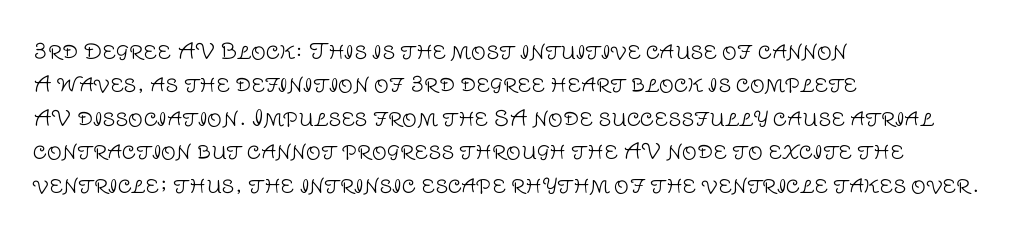
The image shows 21 px text type; set left-aligned, normal line spacing (1.59x), normal letter spacing, not underlined.
